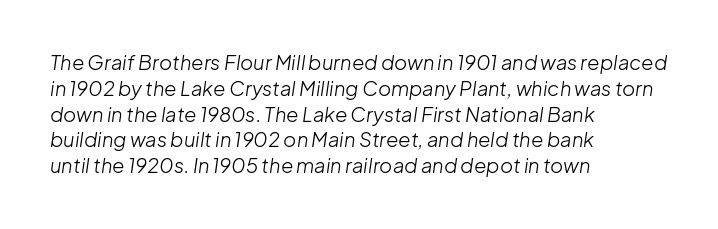
Q: Is the text bold? A: No.
Q: Is the text italic (slanted)? A: Yes, it leans right by about 8 degrees.
Q: Is the text underlined? A: No.
Q: How is the paragraph aligned? A: Left-aligned.
Q: Is the spacing between letters normal or unusually wide? A: Normal.
Q: Is the spacing between lines tight, normal or loose? A: Normal.
